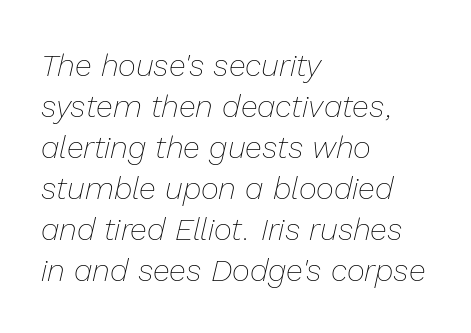
Spacing verdict: proportional, widths tailored to each character. The strip under each line holds only bare page. There is no visible air inserted between adjacent glyphs. The rendering uses a moderate line-height, typical for paragraphs.
